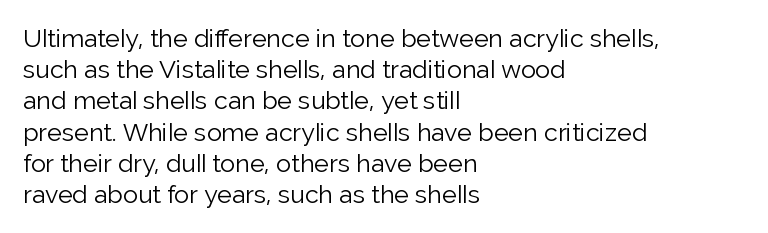
{"italic": "no", "bold": "no", "underline": "no", "align": "left", "line_spacing": "normal", "line_spacing_ratio": 1.25, "letter_spacing": "normal", "letter_spacing_em": 0.0, "glyph_px": 25}
